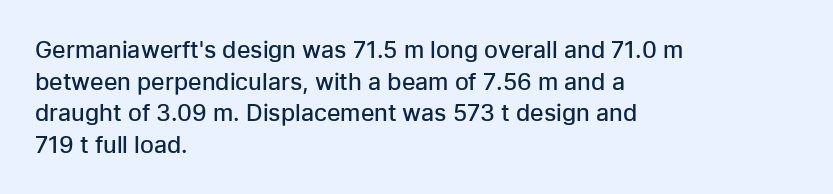
The image shows 23 px text type, upright; set left-aligned, normal line spacing (1.37x), normal letter spacing, not underlined.
